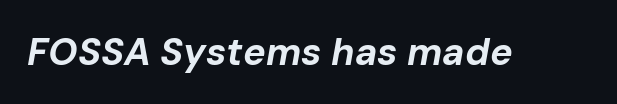
Lines of text with bare space underneath. This sample has the flowing, uneven cadence of proportional lettering. Rendered with sloped, italic letterforms. The passage shown has conventional tracking throughout.
